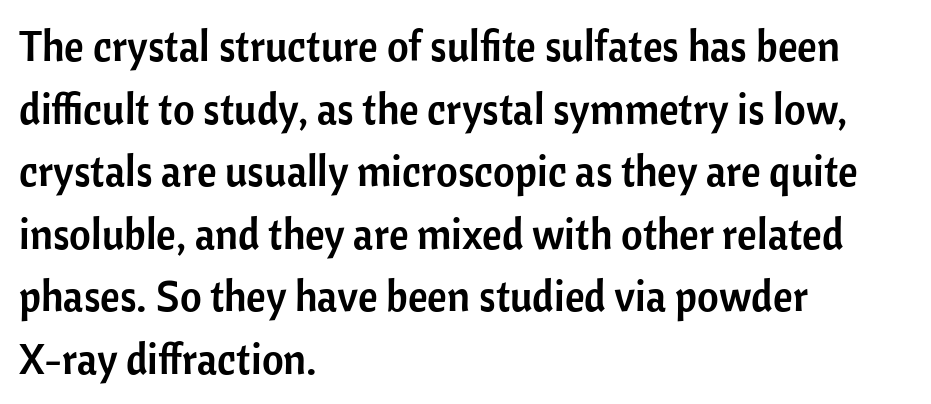
Q: Is the text italic (slanted)? A: No, it is upright.
Q: Is the typeface a serif or a sans-serif typeface? A: Sans-serif.
Q: Is the text underlined? A: No.
Q: How is the paragraph aligned? A: Left-aligned.
Q: Is the spacing between letters normal or unusually wide? A: Normal.
Q: Is the spacing between lines tight, normal or loose? A: Normal.
Q: Width (condensed, normal, or wide)? A: Normal.
Q: Stroke contrast? A: Low.
Q: x-height? A: Medium.
Q: Monospaced? A: No.
